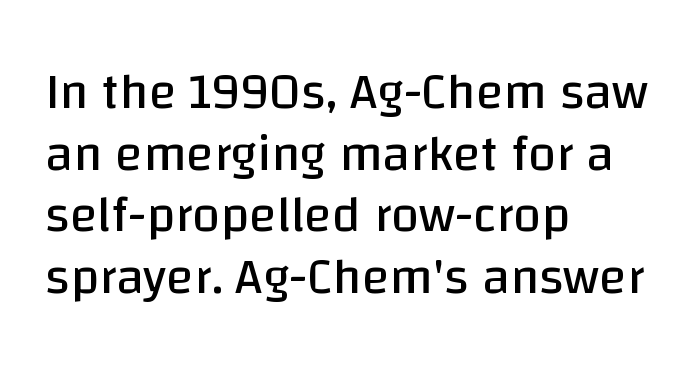
{"serif": "no", "italic": "no", "bold": "no", "weight": "regular", "width": "normal", "stroke_contrast": "low", "x_height": "large", "monospaced": "no", "underline": "no", "align": "left", "line_spacing_ratio": 1.21, "letter_spacing": "normal", "letter_spacing_em": 0.0, "glyph_px": 51}
